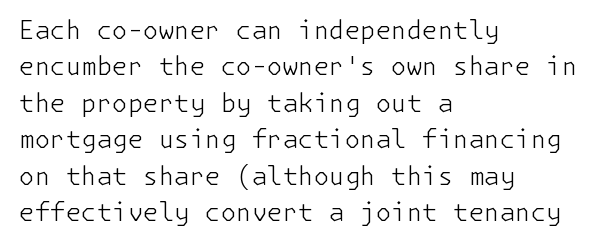
{"italic": "no", "bold": "no", "underline": "no", "align": "left", "line_spacing": "normal", "line_spacing_ratio": 1.46, "letter_spacing": "normal", "letter_spacing_em": 0.0, "glyph_px": 25}
